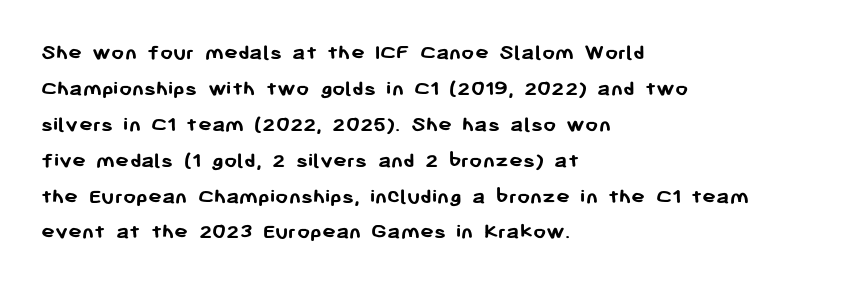
The image shows 23 px bold type, upright; set left-aligned, normal line spacing (1.56x), normal letter spacing, not underlined.
